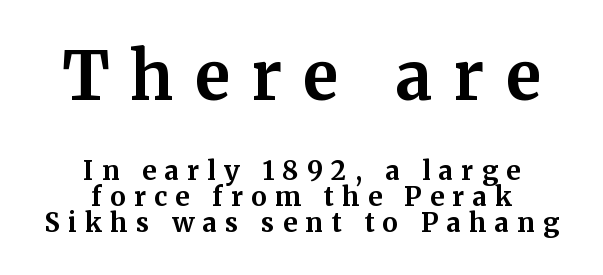
{"serif": "yes", "italic": "no", "bold": "yes", "weight": "bold", "width": "normal", "stroke_contrast": "medium", "x_height": "medium", "monospaced": "no", "underline": "no", "align": "center", "line_spacing": "tight", "line_spacing_ratio": 1.0, "letter_spacing": "wide", "letter_spacing_em": 0.32, "larger_block": "first", "size_ratio": 2.54, "glyph_px": 66}
